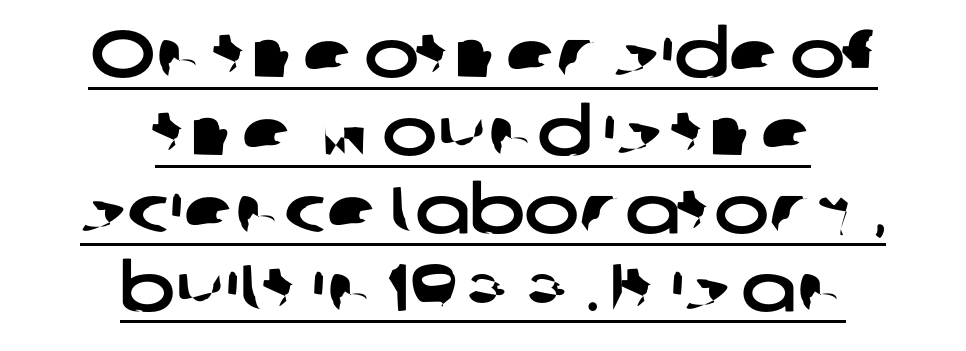
Notice how the passage keeps no hard edge, just a central spine. A continuous stroke trails under the words, as in a hyperlink. Characters follow at the spacing the type designer built in. A typesetter would label this face a sans.
